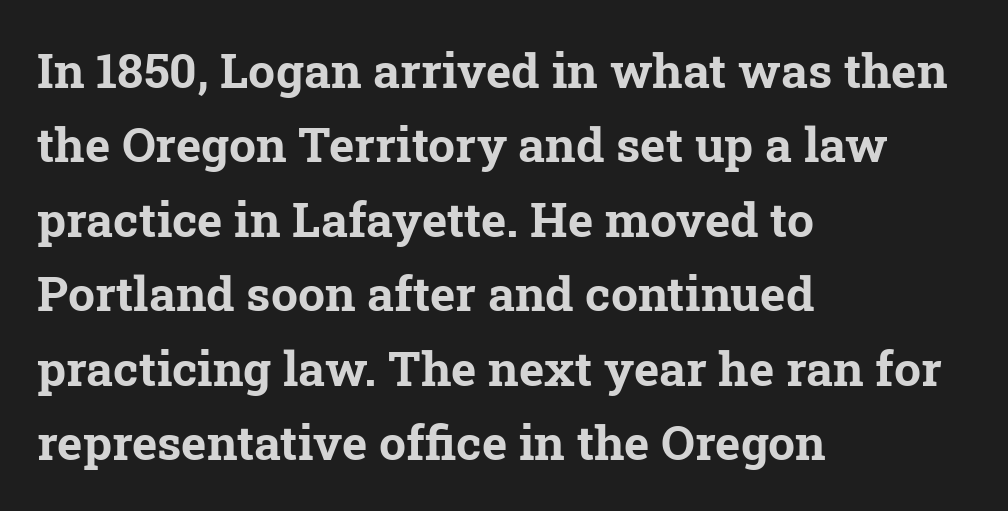
The image shows 48 px bold serif type; set left-aligned, normal line spacing (1.55x), normal letter spacing, not underlined; low stroke contrast and a medium x-height.
